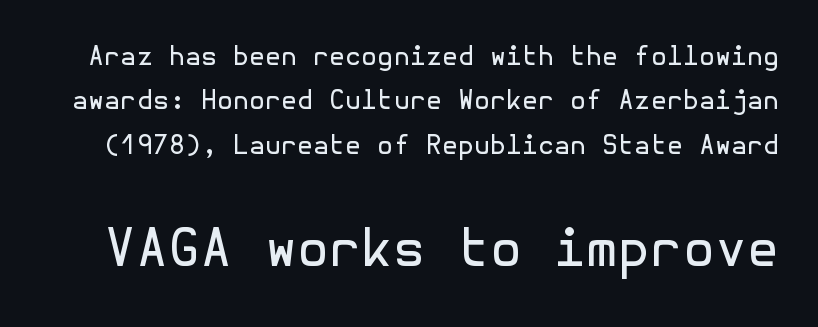
The horizontal fit of the characters is conventional and even. The characters are drawn with everyday or finer stroke widths. Ordinary non-slanted type is in use. Which chunk is bigger? The second one — the bottom block dwarfs the top.
